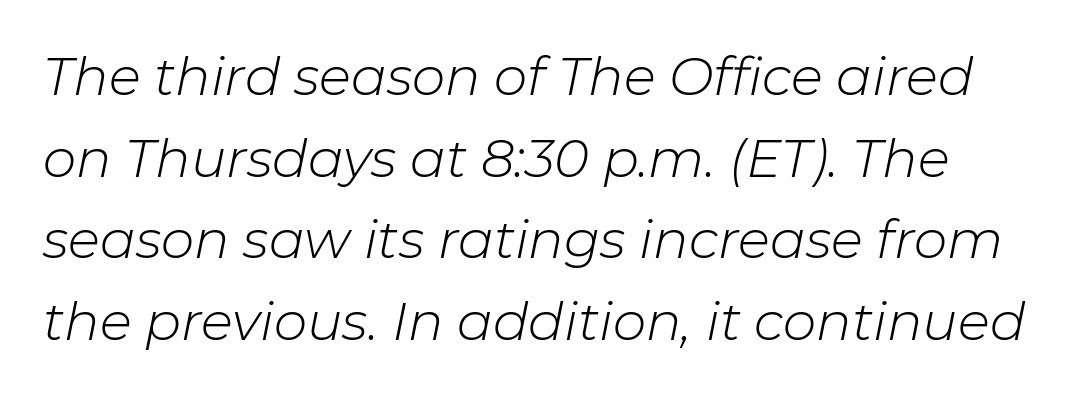
{"italic": "yes", "lean": "right", "slant_degrees": 11, "bold": "no", "weight": "light", "width": "normal", "stroke_contrast": "low", "x_height": "medium", "monospaced": "no", "underline": "no", "line_spacing": "normal", "line_spacing_ratio": 1.54, "letter_spacing": "normal", "letter_spacing_em": 0.0, "glyph_px": 53}
